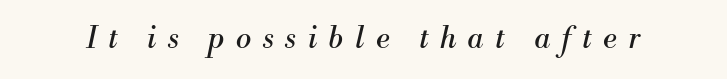
Q: Is the text bold? A: No.
Q: Is the text italic (slanted)? A: Yes, it leans right by about 13 degrees.
Q: Is the typeface a serif or a sans-serif typeface? A: Serif.
Q: Is the text underlined? A: No.
Q: Is the spacing between letters normal or unusually wide? A: Unusually wide.
Q: Width (condensed, normal, or wide)? A: Normal.
Q: Stroke contrast? A: Medium.
Q: x-height? A: Small.
Q: Monospaced? A: No.
